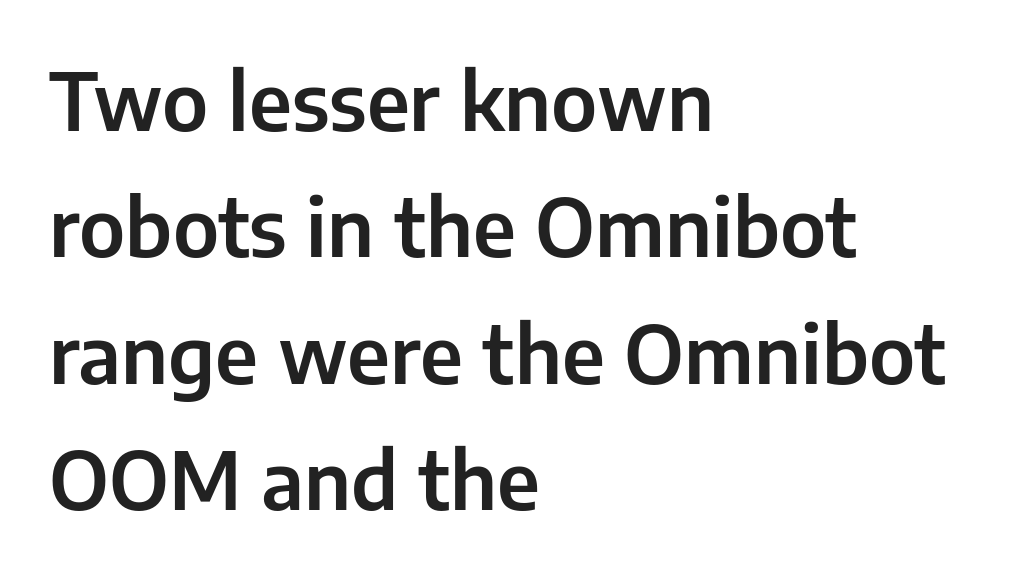
Q: Is the text italic (slanted)? A: No, it is upright.
Q: Is the typeface a serif or a sans-serif typeface? A: Sans-serif.
Q: Is the text underlined? A: No.
Q: How is the paragraph aligned? A: Left-aligned.
Q: Is the spacing between letters normal or unusually wide? A: Normal.
Q: Is the spacing between lines tight, normal or loose? A: Normal.
Q: Width (condensed, normal, or wide)? A: Normal.
Q: Stroke contrast? A: Low.
Q: x-height? A: Medium.
Q: Monospaced? A: No.
